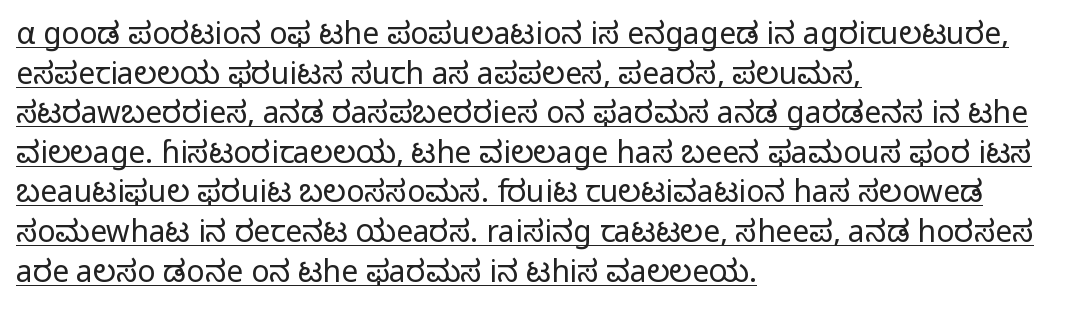
Q: Is the text bold? A: No.
Q: Is the text italic (slanted)? A: No, it is upright.
Q: Is the typeface a serif or a sans-serif typeface? A: Sans-serif.
Q: Is the text underlined? A: Yes.
Q: How is the paragraph aligned? A: Left-aligned.
Q: Is the spacing between letters normal or unusually wide? A: Normal.
Q: Is the spacing between lines tight, normal or loose? A: Normal.
Q: Width (condensed, normal, or wide)? A: Normal.
Q: Stroke contrast? A: Low.
Q: x-height? A: Medium.
Q: Monospaced? A: No.
